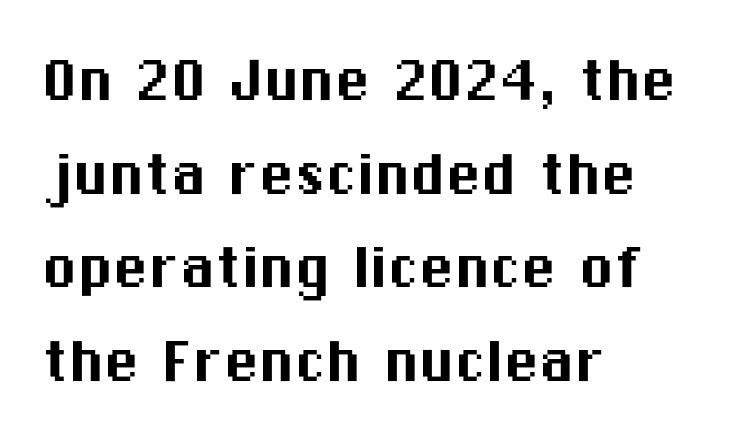
Notice how the stems are strictly vertical — no italics here. The specimen omits any rule beneath the text block's lines. The line-height multiplier appears to be the usual default. The typesetter chose a ragged-right arrangement here. The font family rendered here belongs to the sans-serif group.
